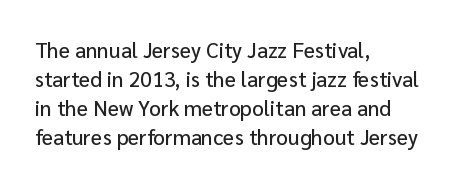
The image shows 21 px text type, upright; set left-aligned, normal line spacing (1.38x), normal letter spacing, not underlined.
